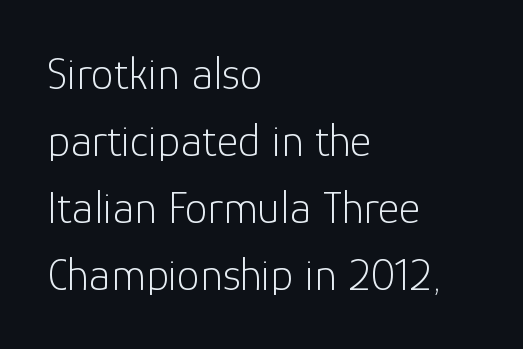
{"serif": "no", "italic": "no", "bold": "no", "weight": "light", "width": "normal", "stroke_contrast": "low", "x_height": "medium", "monospaced": "no", "underline": "no", "align": "left", "line_spacing": "normal", "line_spacing_ratio": 1.46, "letter_spacing": "normal", "letter_spacing_em": 0.0, "glyph_px": 46}
